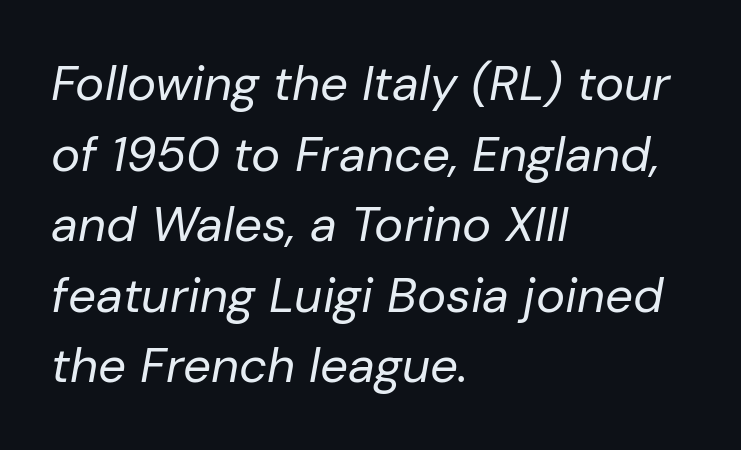
Do the characters align in a grid? No, the font is proportional. Between one letter and the next there's only the usual sliver of space. This is oblique type, the kind used for emphasis or titles. Where is the straight margin? On the left. If you measured baseline to baseline, you'd find a middling distance. Weight: not bold — regular or lighter.
